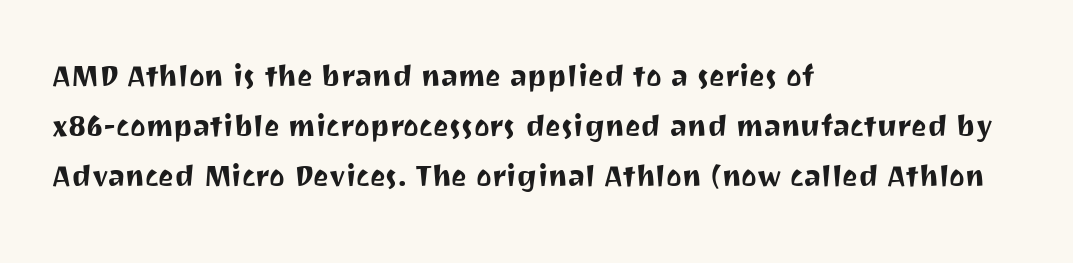
The line texture is even and compact thanks to regular tracking. A typesetter would call this proportional, since set widths differ per character. A typesetter would call this leading conventional body-copy spacing. The letters stand upright; this is a roman face.
